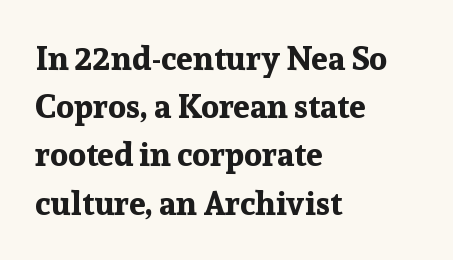
Q: Is the text bold? A: Yes.
Q: Is the text italic (slanted)? A: No, it is upright.
Q: Is the typeface a serif or a sans-serif typeface? A: Serif.
Q: Is the text underlined? A: No.
Q: How is the paragraph aligned? A: Left-aligned.
Q: Is the spacing between letters normal or unusually wide? A: Normal.
Q: Is the spacing between lines tight, normal or loose? A: Normal.
Q: Width (condensed, normal, or wide)? A: Normal.
Q: Stroke contrast? A: Low.
Q: x-height? A: Medium.
Q: Monospaced? A: No.
